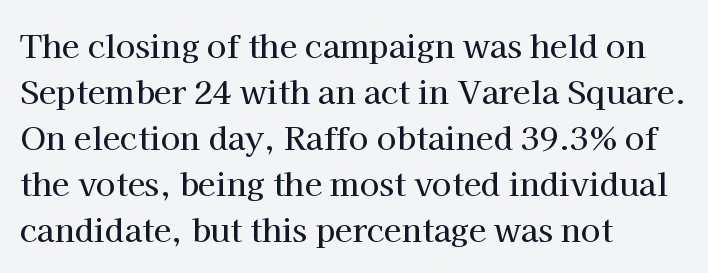
The image shows 32 px serif type, upright; set left-aligned, normal line spacing (1.44x), normal letter spacing, not underlined; high stroke contrast and a medium x-height.
